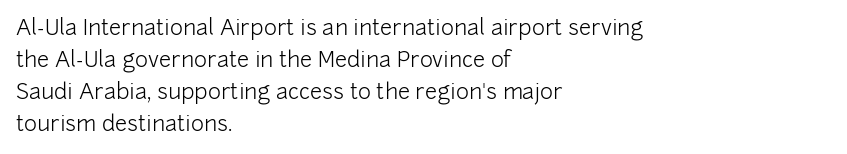
{"italic": "no", "bold": "no", "underline": "no", "align": "left", "line_spacing": "normal", "line_spacing_ratio": 1.45, "letter_spacing": "normal", "letter_spacing_em": 0.0, "glyph_px": 22}
